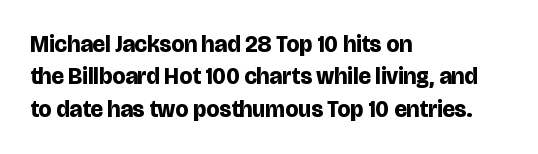
Q: Is the text bold? A: Yes.
Q: Is the text italic (slanted)? A: No, it is upright.
Q: Is the text underlined? A: No.
Q: How is the paragraph aligned? A: Left-aligned.
Q: Is the spacing between letters normal or unusually wide? A: Normal.
Q: Is the spacing between lines tight, normal or loose? A: Normal.
